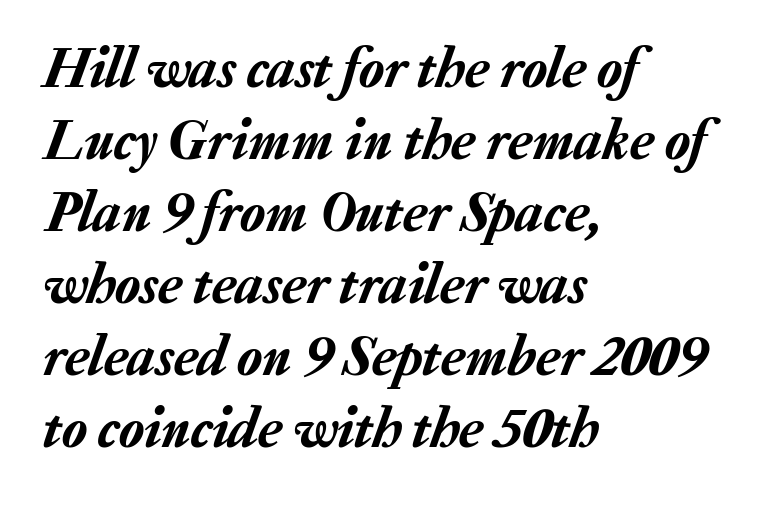
The image shows 58 px text type, italic (leaning right); set left-aligned, line spacing 1.24x, normal letter spacing, not underlined; low stroke contrast and a medium x-height.
